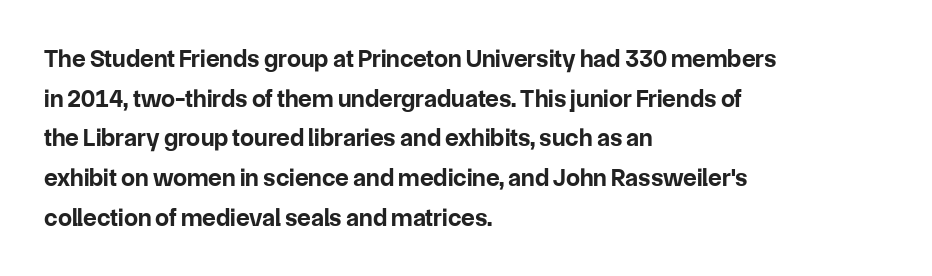
The words here are not underlined. Glyph-to-glyph distance matches everyday printed text. The rows are spaced the way most documents space them. The lettering holds an erect, upright posture throughout. Heavy-handed strokes throughout: this text is bold. Which margin do the lines hug? The left one — the right edge is uneven.
